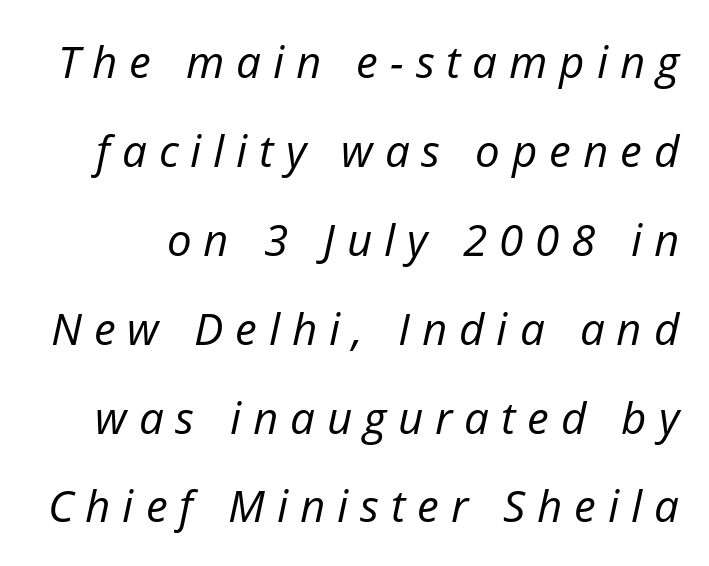
{"italic": "yes", "lean": "right", "slant_degrees": 12, "bold": "no", "weight": "regular", "width": "normal", "stroke_contrast": "low", "x_height": "medium", "monospaced": "no", "underline": "no", "line_spacing": "loose", "line_spacing_ratio": 2.02, "letter_spacing": "wide", "letter_spacing_em": 0.27, "glyph_px": 44}
